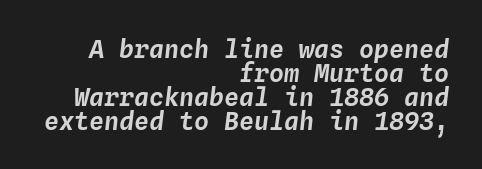
The image shows 25 px text type, italic (leaning right); set right-aligned, tight line spacing (0.96x), normal letter spacing, not underlined.
